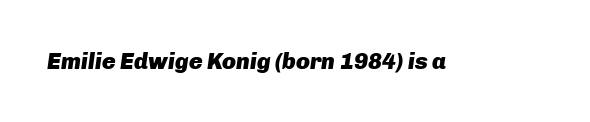
The image shows 23 px bold type, italic (leaning right); set normal letter spacing, not underlined.
